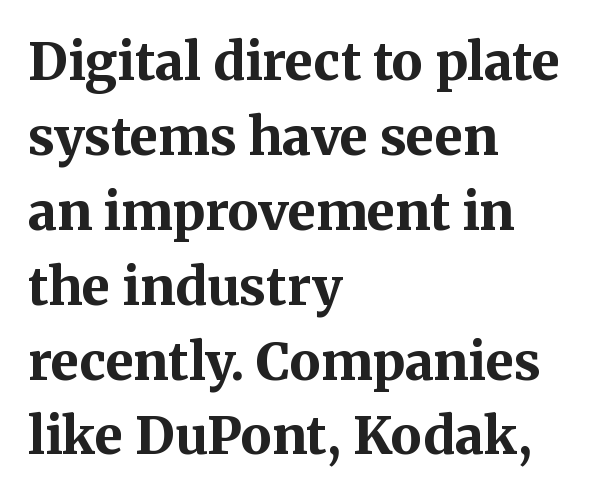
The designer left line spacing at the default. Students, note that the glyphs here touch the page at normal intervals. Stroke thickness is high; the sample reads as a true bold. A typesetter would label this face a serif.
